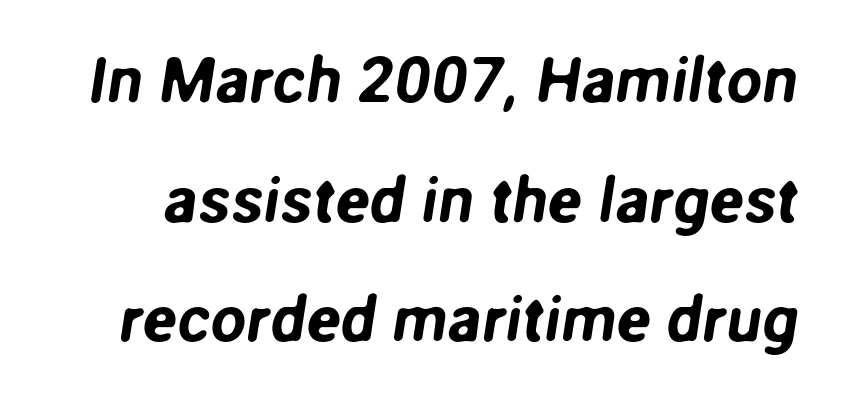
Q: Is the typeface a serif or a sans-serif typeface? A: Sans-serif.
Q: Is the text underlined? A: No.
Q: Is the spacing between letters normal or unusually wide? A: Normal.
Q: Width (condensed, normal, or wide)? A: Normal.
Q: Stroke contrast? A: Low.
Q: x-height? A: Medium.
Q: Monospaced? A: No.
